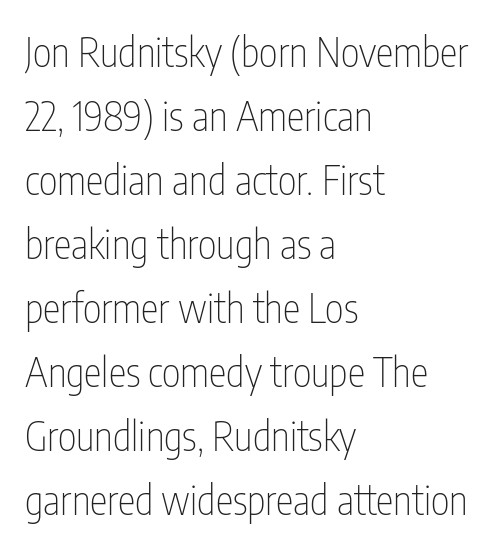
Q: Is the text bold? A: No.
Q: Is the text italic (slanted)? A: No, it is upright.
Q: Is the typeface a serif or a sans-serif typeface? A: Sans-serif.
Q: Is the text underlined? A: No.
Q: How is the paragraph aligned? A: Left-aligned.
Q: Is the spacing between letters normal or unusually wide? A: Normal.
Q: Is the spacing between lines tight, normal or loose? A: Normal.
Q: Width (condensed, normal, or wide)? A: Condensed.
Q: Stroke contrast? A: Low.
Q: x-height? A: Medium.
Q: Monospaced? A: No.
